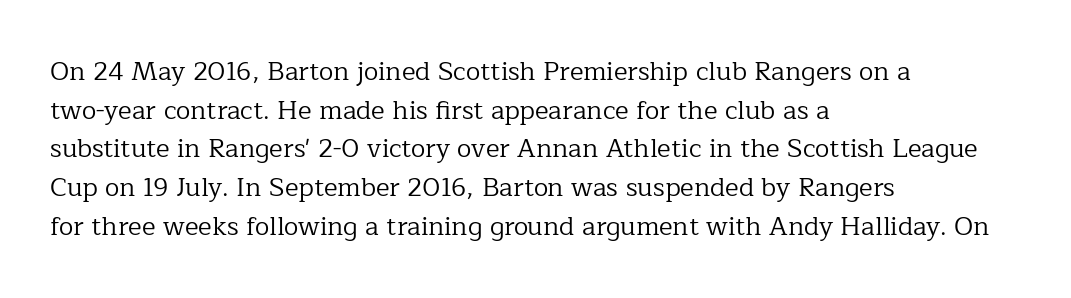
Q: Is the text bold? A: No.
Q: Is the text italic (slanted)? A: No, it is upright.
Q: Is the text underlined? A: No.
Q: How is the paragraph aligned? A: Left-aligned.
Q: Is the spacing between letters normal or unusually wide? A: Normal.
Q: Is the spacing between lines tight, normal or loose? A: Normal.
